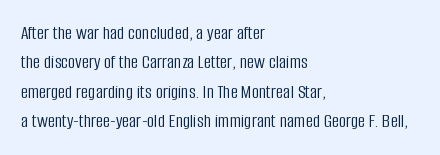
The image shows 20 px text type, upright; set left-aligned, normal line spacing (1.47x), normal letter spacing, not underlined.
